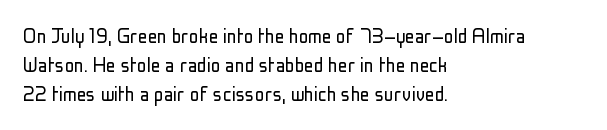
The strokes carry an ordinary text weight at most. Default kerning and tracking; the words read as compact shapes. The gap between lines stays unmarked. Does the lettering tilt? It doesn't — this is upright.
